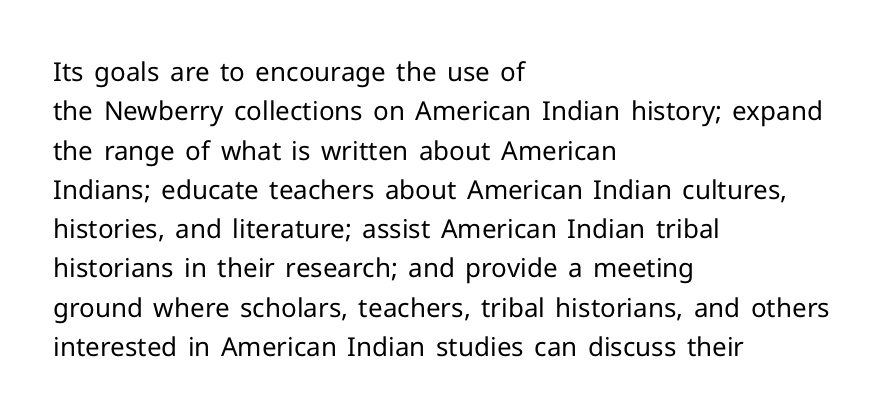
The image shows 26 px text type, upright; set left-aligned, normal line spacing (1.51x), normal letter spacing, not underlined.
